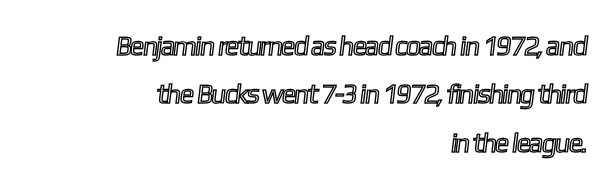
The tracking reads as untouched default to a designer's eye. Lines of text with bare space underneath. The typesetter chose a ragged-left arrangement here.
